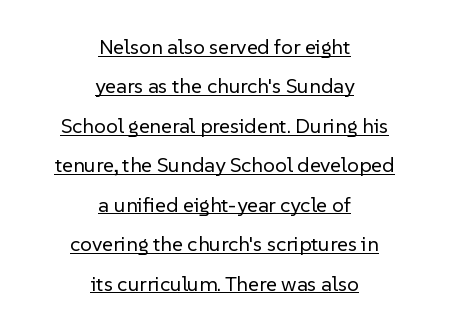
Q: Is the text bold? A: No.
Q: Is the text italic (slanted)? A: No, it is upright.
Q: Is the text underlined? A: Yes.
Q: How is the paragraph aligned? A: Centered.
Q: Is the spacing between letters normal or unusually wide? A: Normal.
